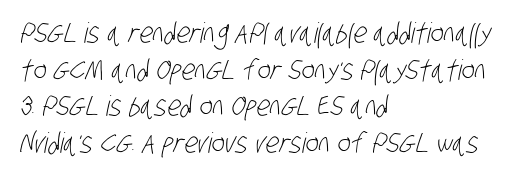
{"serif": "no", "bold": "no", "weight": "light", "width": "condensed", "stroke_contrast": "low", "x_height": "large", "monospaced": "no", "underline": "no", "align": "left", "line_spacing": "normal", "line_spacing_ratio": 1.31, "letter_spacing": "normal", "letter_spacing_em": 0.0, "glyph_px": 28}
